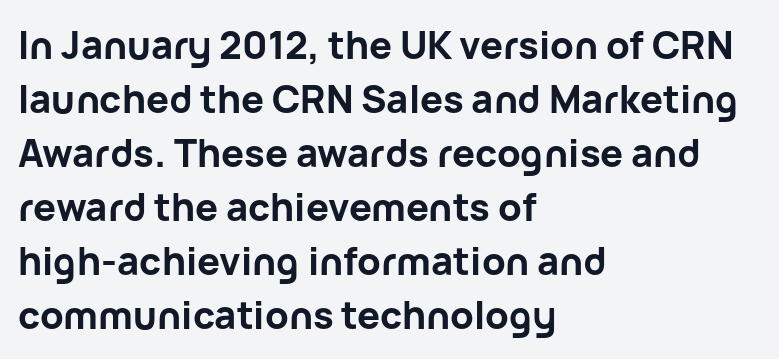
Q: Is the text bold? A: Yes.
Q: Is the text italic (slanted)? A: No, it is upright.
Q: Is the typeface a serif or a sans-serif typeface? A: Sans-serif.
Q: Is the text underlined? A: No.
Q: How is the paragraph aligned? A: Left-aligned.
Q: Is the spacing between letters normal or unusually wide? A: Normal.
Q: Is the spacing between lines tight, normal or loose? A: Normal.
Q: Width (condensed, normal, or wide)? A: Normal.
Q: Stroke contrast? A: Low.
Q: x-height? A: Medium.
Q: Monospaced? A: No.
